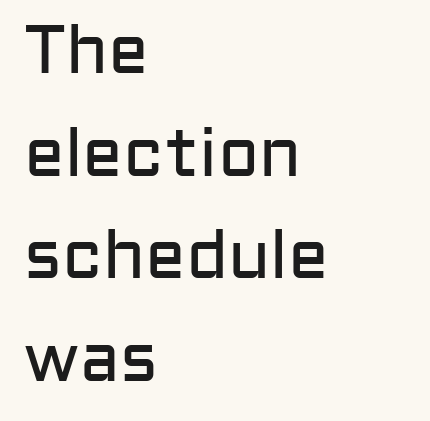
The zone under the glyphs is completely vacant. The rows are spaced the way most documents space them. The type sits square on the baseline with zero lean. The paragraph shown leans on its left margin.
